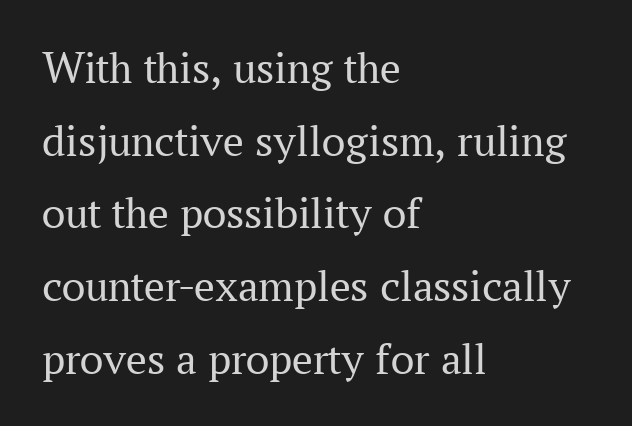
The image shows 46 px regular-weight serif type, upright; set left-aligned, normal line spacing (1.58x), normal letter spacing, not underlined; medium stroke contrast and a medium x-height.
